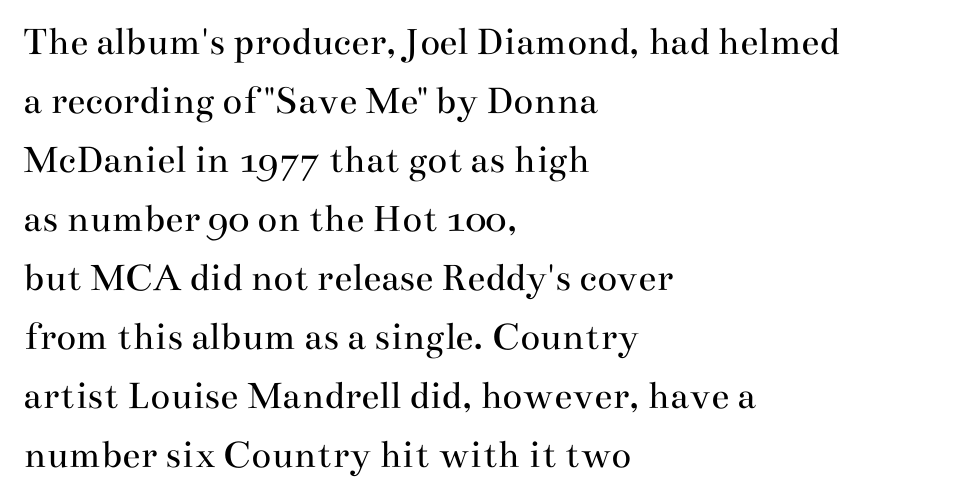
{"serif": "yes", "italic": "no", "bold": "no", "weight": "regular", "width": "wide", "stroke_contrast": "medium", "x_height": "small", "monospaced": "no", "underline": "no", "align": "left", "line_spacing": "normal", "line_spacing_ratio": 1.44, "letter_spacing": "normal", "letter_spacing_em": 0.0, "glyph_px": 41}
